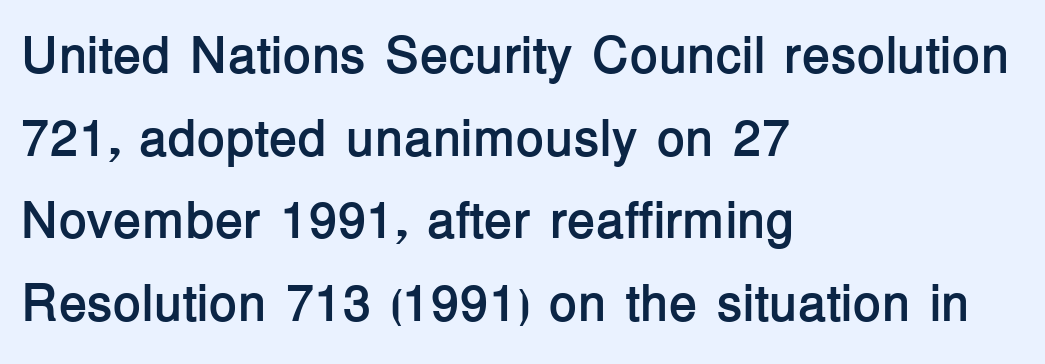
Q: Is the text bold? A: Yes.
Q: Is the text italic (slanted)? A: No, it is upright.
Q: Is the typeface a serif or a sans-serif typeface? A: Sans-serif.
Q: Is the text underlined? A: No.
Q: How is the paragraph aligned? A: Left-aligned.
Q: Is the spacing between letters normal or unusually wide? A: Normal.
Q: Is the spacing between lines tight, normal or loose? A: Normal.
Q: Width (condensed, normal, or wide)? A: Normal.
Q: Stroke contrast? A: Low.
Q: x-height? A: Medium.
Q: Monospaced? A: No.
